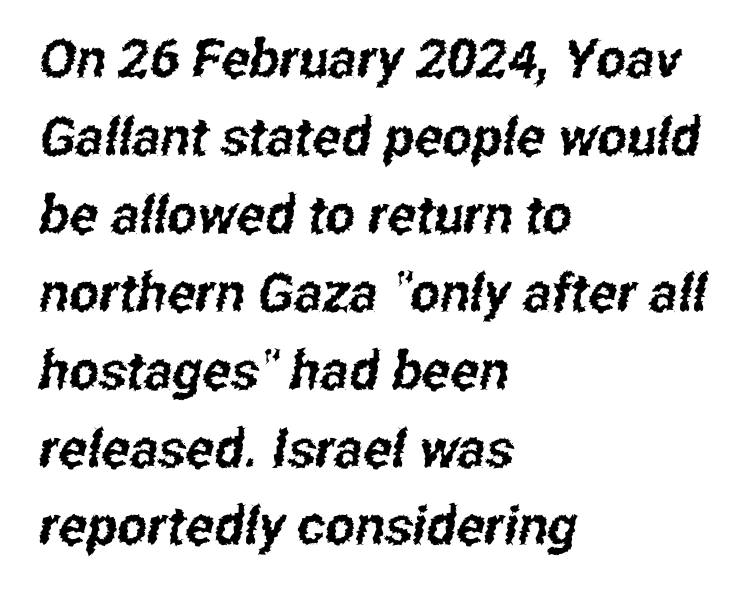
The image shows 53 px condensed sans-serif type; set left-aligned, normal line spacing (1.47x), normal letter spacing, not underlined; low stroke contrast and a medium x-height.
